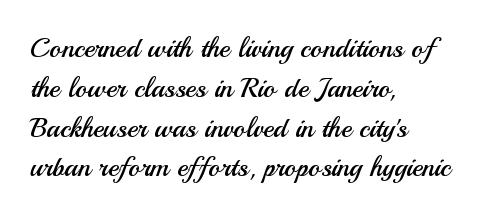
{"serif": "no", "bold": "no", "weight": "regular", "width": "normal", "stroke_contrast": "medium", "x_height": "small", "monospaced": "no", "underline": "no", "align": "left", "line_spacing": "normal", "line_spacing_ratio": 1.42, "letter_spacing": "normal", "letter_spacing_em": 0.0, "glyph_px": 28}
